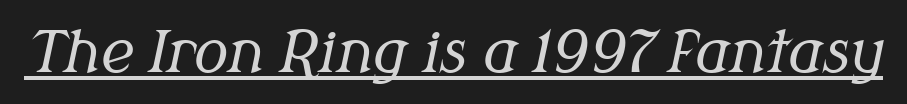
Q: Is the text bold? A: No.
Q: Is the text italic (slanted)? A: Yes, it leans right by about 12 degrees.
Q: Is the typeface a serif or a sans-serif typeface? A: Serif.
Q: Is the text underlined? A: Yes.
Q: Is the spacing between letters normal or unusually wide? A: Normal.
Q: Width (condensed, normal, or wide)? A: Normal.
Q: Stroke contrast? A: Medium.
Q: x-height? A: Medium.
Q: Monospaced? A: No.
